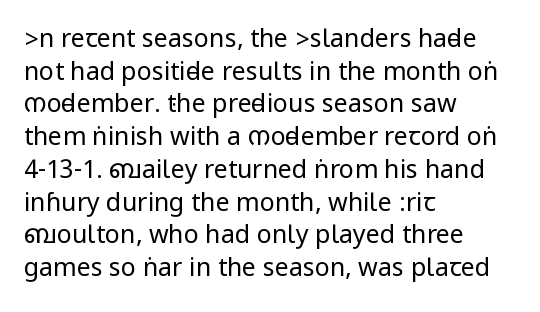
{"italic": "no", "bold": "no", "underline": "no", "align": "left", "line_spacing": "normal", "line_spacing_ratio": 1.31, "letter_spacing": "normal", "letter_spacing_em": 0.0, "glyph_px": 25}
